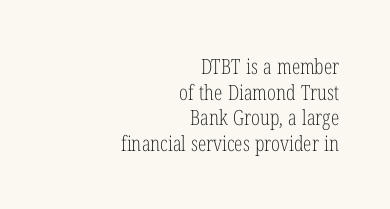
Alignment: flush right. Ascenders rise straight up at ninety degrees. Descenders are the only things crossing below the line. Stroke mass is kept to a normal reading level or below. The letterforms sit shoulder to shoulder at normal distance.
